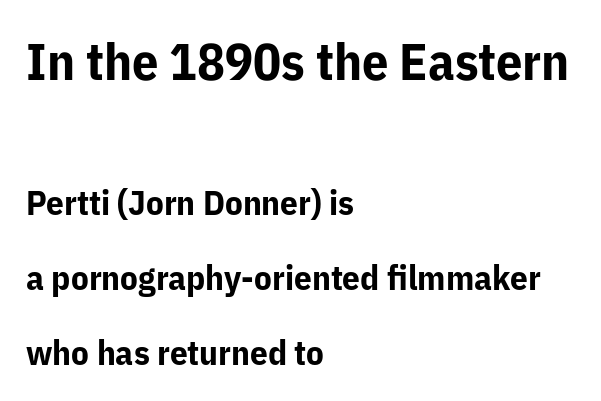
{"serif": "no", "italic": "no", "bold": "yes", "weight": "bold", "width": "normal", "stroke_contrast": "low", "x_height": "medium", "monospaced": "no", "underline": "no", "align": "left", "line_spacing": "loose", "line_spacing_ratio": 2.14, "letter_spacing": "normal", "letter_spacing_em": 0.0, "larger_block": "first", "size_ratio": 1.49, "glyph_px": 52}
